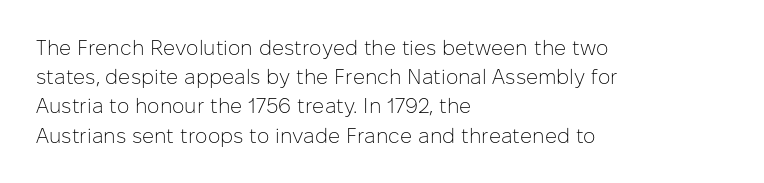
{"italic": "no", "bold": "no", "underline": "no", "align": "left", "line_spacing": "normal", "line_spacing_ratio": 1.39, "letter_spacing": "normal", "letter_spacing_em": 0.0, "glyph_px": 21}
